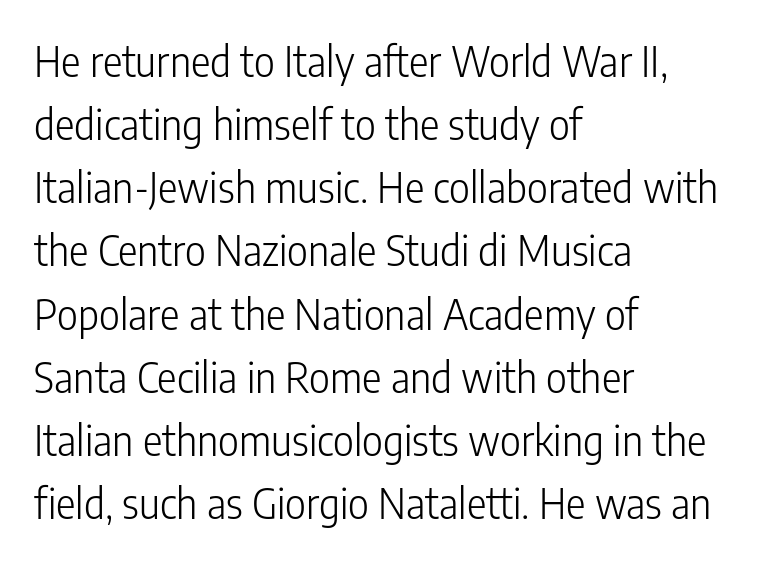
Tracking here is standard; glyphs follow each other at the usual distance. The space directly below the letters is spotless. Style check: upright. The face used here is proportionally spaced, like ordinary book or web type. Alignment: flush left.
